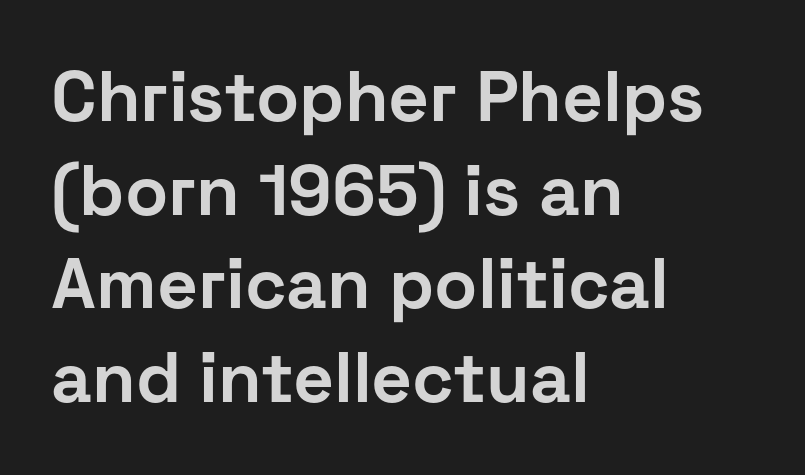
{"serif": "no", "italic": "no", "bold": "yes", "weight": "bold", "width": "normal", "stroke_contrast": "low", "x_height": "medium", "monospaced": "no", "underline": "no", "align": "left", "line_spacing": "normal", "line_spacing_ratio": 1.32, "letter_spacing": "normal", "letter_spacing_em": 0.0, "glyph_px": 71}
